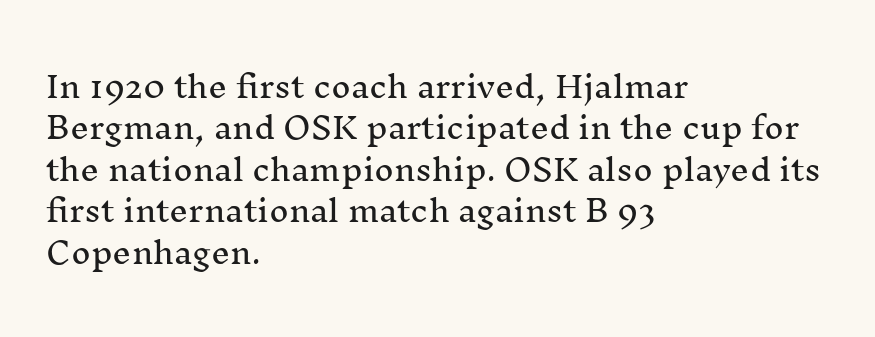
{"serif": "yes", "italic": "no", "width": "normal", "stroke_contrast": "medium", "x_height": "medium", "monospaced": "no", "underline": "no", "align": "left", "line_spacing": "normal", "line_spacing_ratio": 1.38, "letter_spacing": "normal", "letter_spacing_em": 0.0, "glyph_px": 30}
